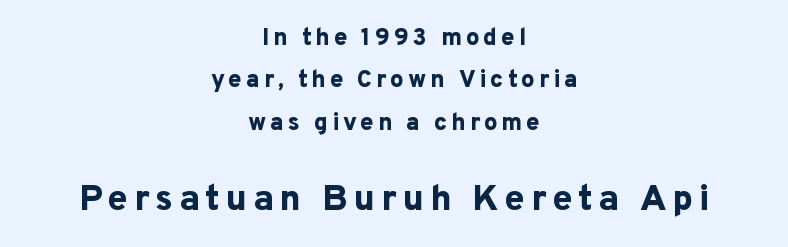
{"serif": "no", "italic": "no", "bold": "yes", "weight": "bold", "width": "normal", "stroke_contrast": "low", "x_height": "medium", "monospaced": "no", "underline": "no", "align": "center", "line_spacing_ratio": 1.77, "larger_block": "second", "size_ratio": 1.5, "glyph_px": 36}
